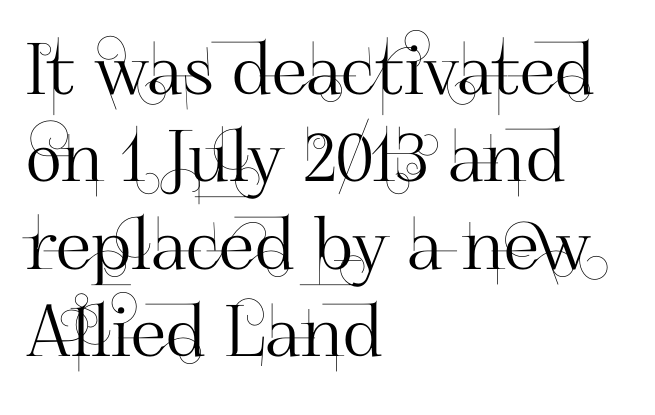
Q: Is the text italic (slanted)? A: No, it is upright.
Q: Is the typeface a serif or a sans-serif typeface? A: Sans-serif.
Q: Is the text underlined? A: No.
Q: How is the paragraph aligned? A: Left-aligned.
Q: Is the spacing between letters normal or unusually wide? A: Normal.
Q: Width (condensed, normal, or wide)? A: Normal.
Q: Stroke contrast? A: High.
Q: x-height? A: Small.
Q: Monospaced? A: No.
